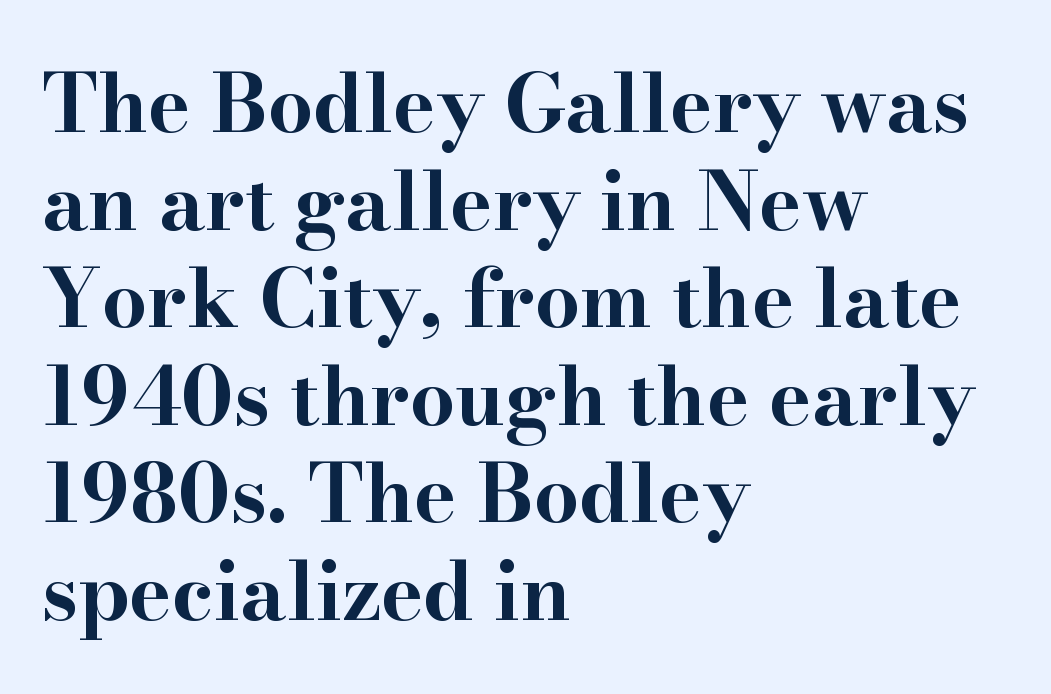
Each letter keeps its own natural width here, so spacing adapts to shape. If you drew a line through each stem, it would be perfectly vertical. Underline: absent. Where is the straight margin? On the left. The glyphs in this specimen are seriffed. Tracking value appears to be zero — textbook default spacing.
